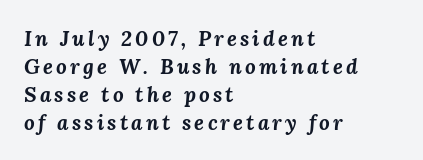
Compared with typical paragraphs, the rows here are spaced about the same. Check the space under the baseline: it is left empty. The characters look thick and weighty, a clear bold. When letters slant like this, we call the style italic. If you drew a ruler down the left edge, every line would touch it.
